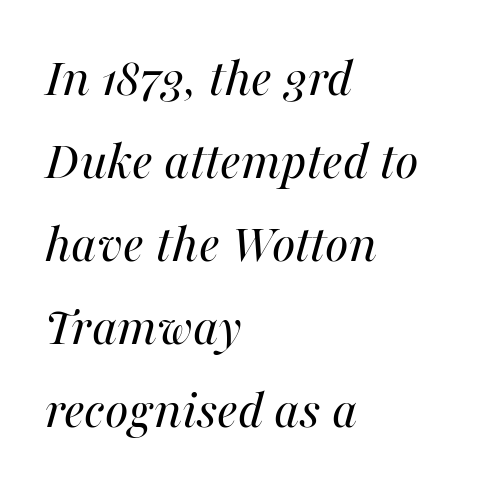
Posture: slanted. Check the space under the baseline: it is left empty. The face used here is proportionally spaced, like ordinary book or web type. Spacing between characters is what you'd get straight out of the box. Each new line begins a customary step beneath the previous one. The letters look calm and open, with moderate or lighter stems.
